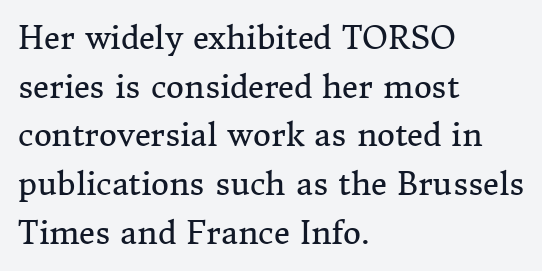
The image shows 31 px regular-weight serif type, upright; set left-aligned, normal line spacing (1.57x), normal letter spacing, not underlined; medium stroke contrast and a medium x-height.
